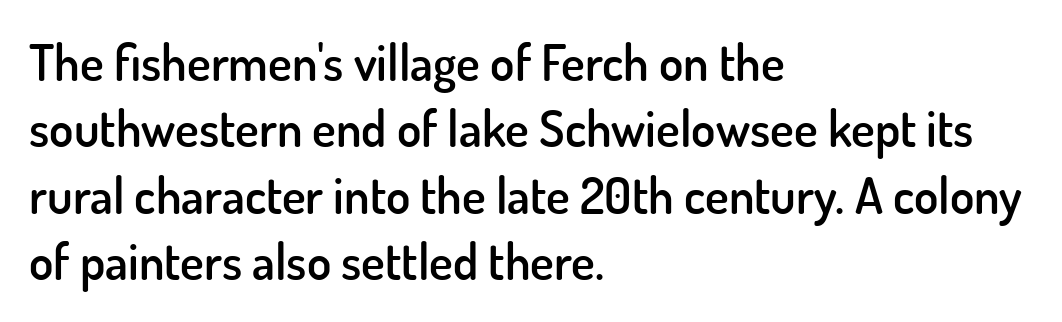
{"serif": "no", "italic": "no", "bold": "semi", "weight": "semibold", "width": "normal", "stroke_contrast": "low", "x_height": "small", "monospaced": "no", "underline": "no", "align": "left", "line_spacing": "normal", "line_spacing_ratio": 1.33, "letter_spacing": "normal", "letter_spacing_em": 0.0, "glyph_px": 50}
